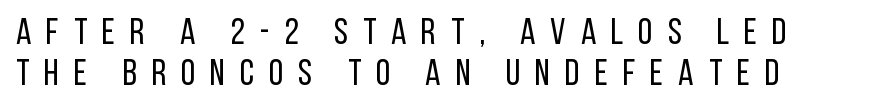
The lines are quadded left. In terms of leading, this rendering errs on the cramped side. The weight tops out at a normal text grade. Proportional: the letters do not fall into vertical columns.
